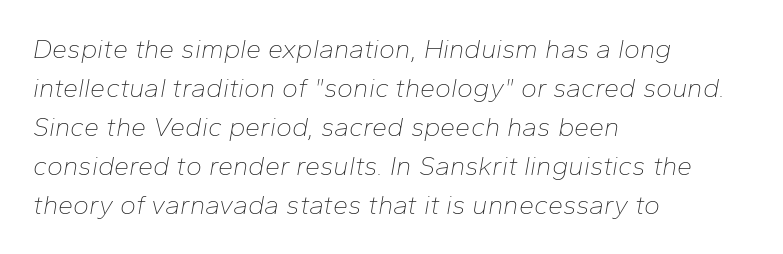
Q: Is the text bold? A: No.
Q: Is the text italic (slanted)? A: Yes, it leans right by about 10 degrees.
Q: Is the text underlined? A: No.
Q: How is the paragraph aligned? A: Left-aligned.
Q: Is the spacing between letters normal or unusually wide? A: Normal.
Q: Is the spacing between lines tight, normal or loose? A: Normal.
